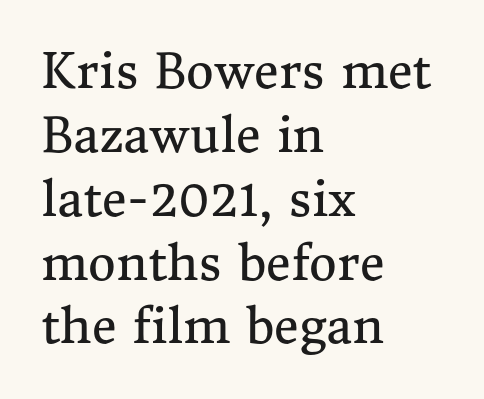
The compositor pushed each line to the left boundary. Examine the stroke ends and you'll spot serifs. Check the space under the baseline: it is left empty. This sample keeps an unexceptional amount of space between lines.
